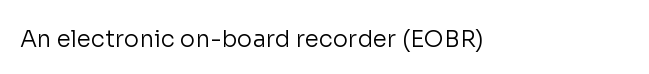
The type is set solid horizontally, with unmodified tracking. Words float on clear page, feet unadorned. A quiet, ordinary-to-light weight characterises the typeface. The type sits square on the baseline with zero lean.
